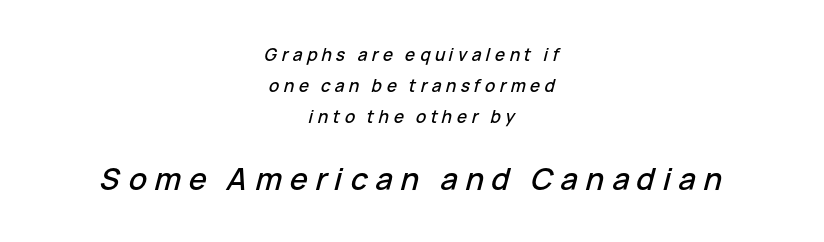
{"italic": "yes", "lean": "right", "slant_degrees": 15, "width": "normal", "stroke_contrast": "low", "x_height": "medium", "monospaced": "no", "underline": "no", "align": "center", "line_spacing_ratio": 1.81, "letter_spacing": "wide", "letter_spacing_em": 0.26, "larger_block": "second", "size_ratio": 1.76, "glyph_px": 30}
